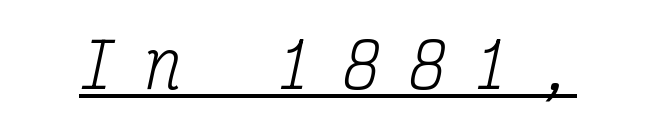
{"serif": "yes", "italic": "yes", "lean": "right", "slant_degrees": 12, "bold": "no", "weight": "regular", "width": "condensed", "stroke_contrast": "medium", "x_height": "medium", "monospaced": "yes", "underline": "yes", "letter_spacing": "wide", "letter_spacing_em": 0.48, "glyph_px": 61}
